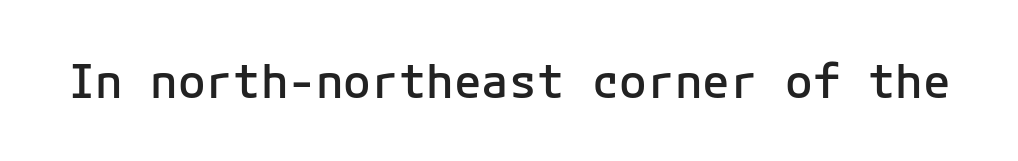
Q: Is the text bold? A: Semi-bold.
Q: Is the text italic (slanted)? A: No, it is upright.
Q: Is the typeface a serif or a sans-serif typeface? A: Sans-serif.
Q: Is the text underlined? A: No.
Q: Is the spacing between letters normal or unusually wide? A: Normal.
Q: Width (condensed, normal, or wide)? A: Normal.
Q: Stroke contrast? A: Low.
Q: x-height? A: Medium.
